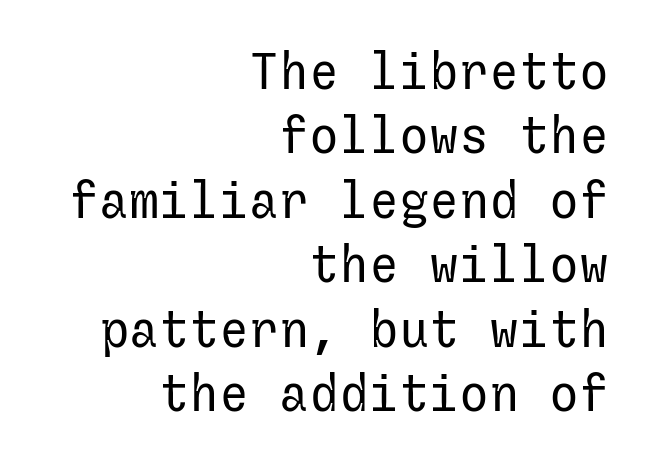
Q: Is the text bold? A: No.
Q: Is the text italic (slanted)? A: No, it is upright.
Q: Is the typeface a serif or a sans-serif typeface? A: Sans-serif.
Q: Is the text underlined? A: No.
Q: How is the paragraph aligned? A: Right-aligned.
Q: Is the spacing between letters normal or unusually wide? A: Normal.
Q: Is the spacing between lines tight, normal or loose? A: Normal.
Q: Width (condensed, normal, or wide)? A: Normal.
Q: Stroke contrast? A: Low.
Q: x-height? A: Medium.
